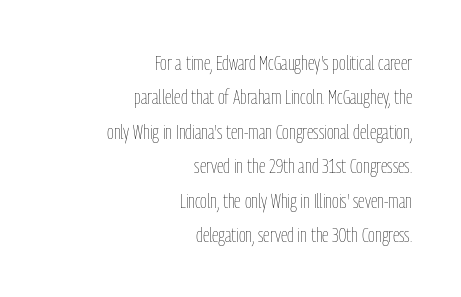
{"italic": "no", "bold": "no", "underline": "no", "align": "right", "line_spacing": "normal", "line_spacing_ratio": 1.64, "letter_spacing": "normal", "letter_spacing_em": 0.0, "glyph_px": 21}
